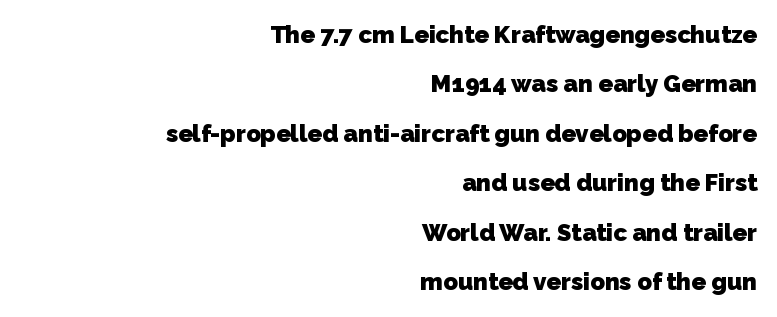
{"bold": "yes", "underline": "no", "align": "right", "line_spacing": "loose", "line_spacing_ratio": 2.06, "letter_spacing": "normal", "letter_spacing_em": 0.0, "glyph_px": 24}
